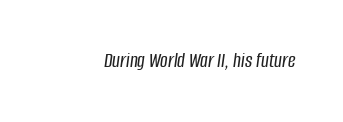
{"italic": "yes", "lean": "right", "slant_degrees": 8, "underline": "no", "letter_spacing": "normal", "letter_spacing_em": 0.0, "glyph_px": 21}
